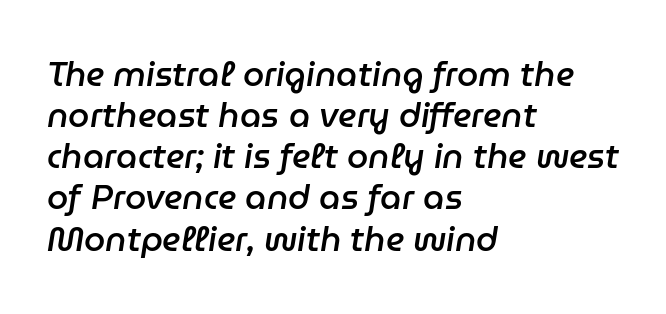
The image shows 34 px semibold type, italic (leaning right); set left-aligned, line spacing 1.21x, normal letter spacing, not underlined; low stroke contrast and a medium x-height.
